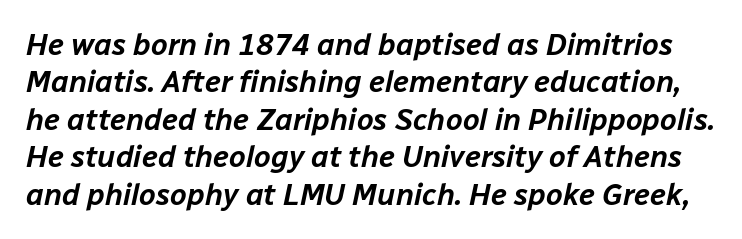
Q: Is the text italic (slanted)? A: Yes, it leans right by about 12 degrees.
Q: Is the text underlined? A: No.
Q: Is the spacing between letters normal or unusually wide? A: Normal.
Q: Is the spacing between lines tight, normal or loose? A: Normal.
Q: Width (condensed, normal, or wide)? A: Normal.
Q: Stroke contrast? A: Low.
Q: x-height? A: Medium.
Q: Monospaced? A: No.
